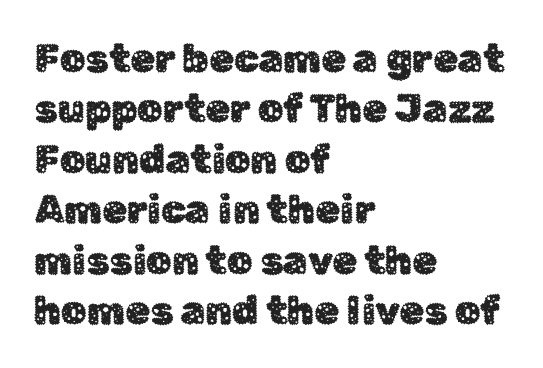
The letters stand upright; this is a roman face. Check under the words: just untouched page. Compared with a centered layout, this one pins lines to the left instead. Baseline-to-baseline distance is the conventional proportion of letter height. Serif or sans? Sans — the stroke terminals are bare.
